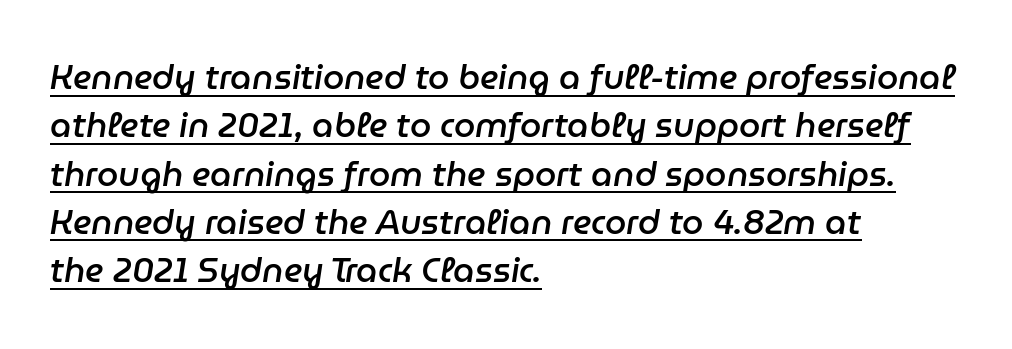
The block of text has a typical density, with ordinary space between rows. Emphasis by weight is partial: semibold. It's the slanting kind of type. How are the letters spaced? Ordinarily, with no added tracking. A typesetter would call this proportional, since set widths differ per character. Line beginnings align vertically; line endings do not.
